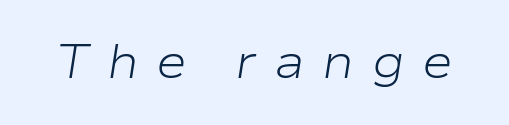
The image shows 47 px light, wide type, italic (leaning right); set unusually wide letter spacing (+0.37 em), not underlined; low stroke contrast and a medium x-height.
